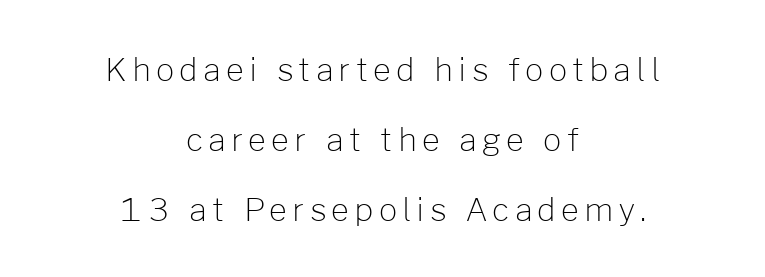
{"serif": "no", "italic": "no", "bold": "no", "weight": "light", "width": "normal", "stroke_contrast": "low", "x_height": "medium", "monospaced": "no", "underline": "no", "align": "center", "line_spacing": "loose", "line_spacing_ratio": 2.18, "glyph_px": 32}
